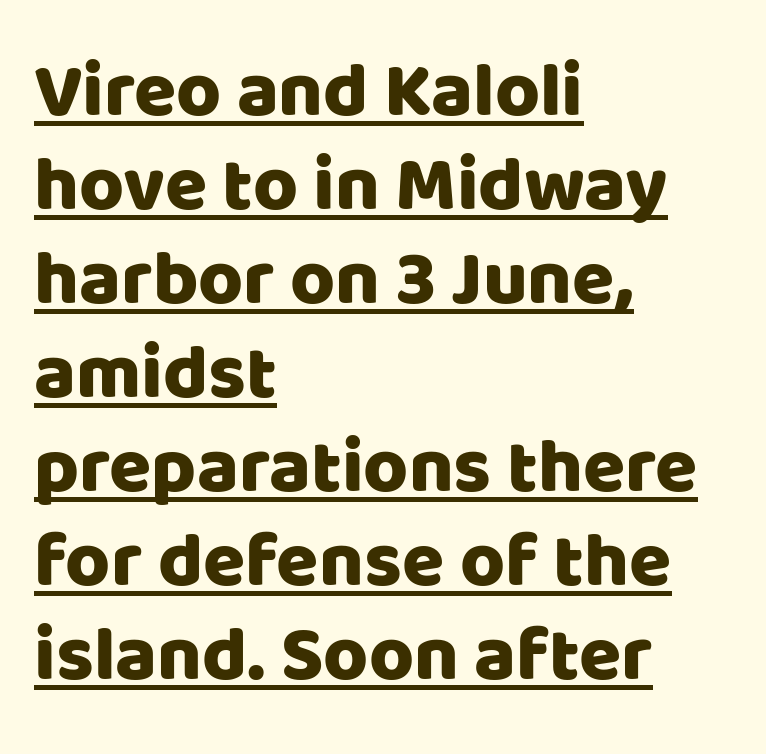
Varying glyph widths throughout — classic text-font behaviour. I'd call this a sans setting — the letters go barefoot. The words here are underlined. Compared with a centered layout, this one pins lines to the left instead.
